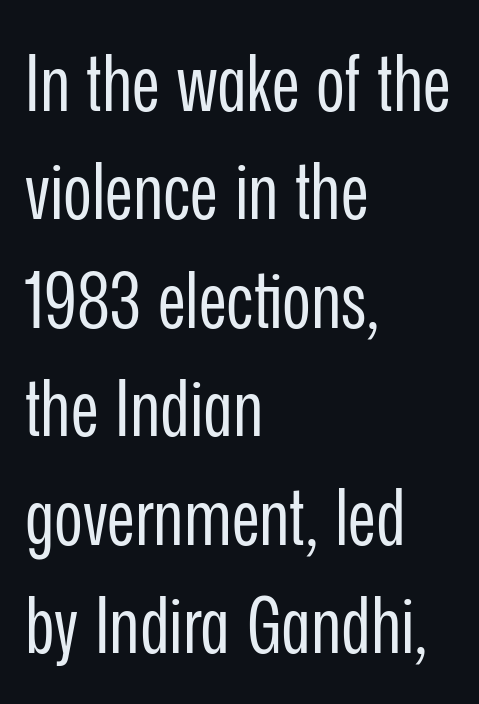
No feet cap the strokes, marking this as sans-serif type. The letterforms sit at book weight or below. Horizontally, the lines are justified to the leading edge only. Students, note that the glyphs here touch the page at normal intervals. Style check: upright. No word sits above an underline.
